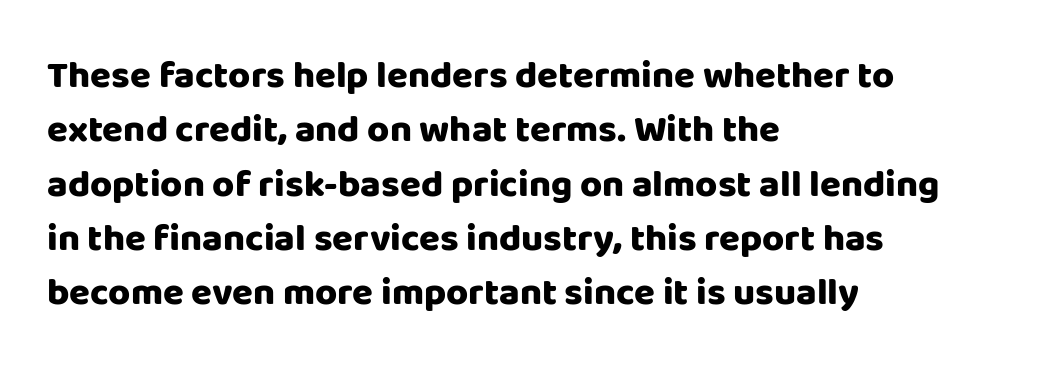
Q: Is the text bold? A: Yes.
Q: Is the text italic (slanted)? A: No, it is upright.
Q: Is the typeface a serif or a sans-serif typeface? A: Sans-serif.
Q: Is the text underlined? A: No.
Q: How is the paragraph aligned? A: Left-aligned.
Q: Is the spacing between letters normal or unusually wide? A: Normal.
Q: Is the spacing between lines tight, normal or loose? A: Normal.
Q: Width (condensed, normal, or wide)? A: Normal.
Q: Stroke contrast? A: Low.
Q: x-height? A: Large.
Q: Monospaced? A: No.
